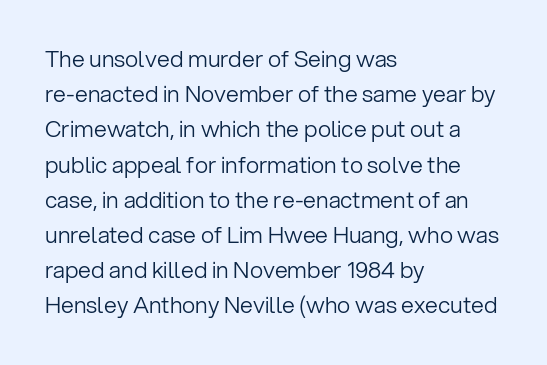
{"italic": "no", "bold": "no", "underline": "no", "align": "left", "line_spacing": "normal", "line_spacing_ratio": 1.53, "letter_spacing": "normal", "letter_spacing_em": 0.0, "glyph_px": 23}
